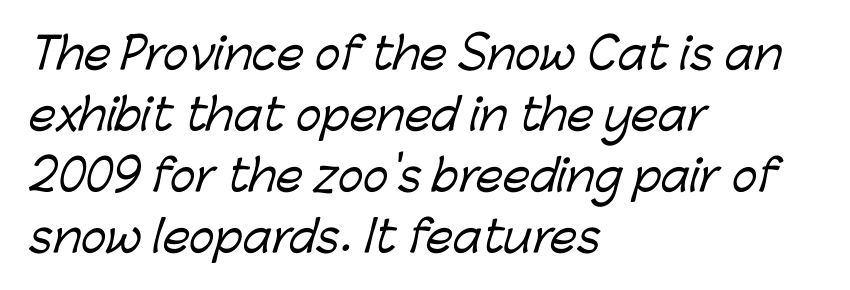
The image shows 43 px sans-serif type; set left-aligned, normal line spacing (1.42x), normal letter spacing, not underlined; low stroke contrast and a medium x-height.
